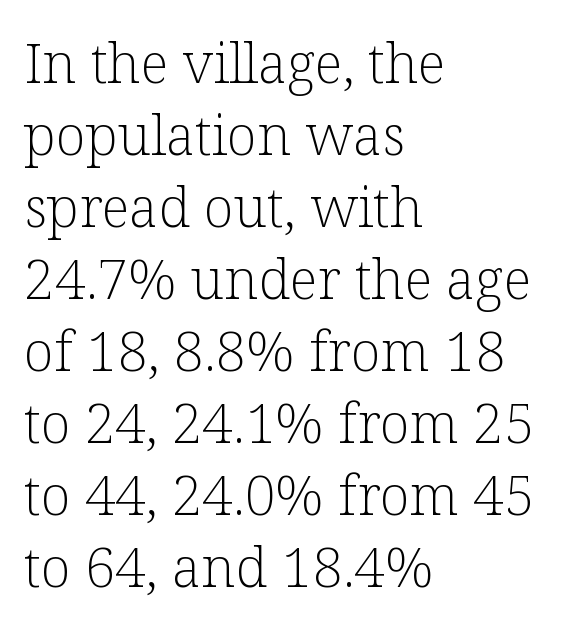
Q: Is the text bold? A: No.
Q: Is the text italic (slanted)? A: No, it is upright.
Q: Is the typeface a serif or a sans-serif typeface? A: Serif.
Q: Is the text underlined? A: No.
Q: How is the paragraph aligned? A: Left-aligned.
Q: Is the spacing between letters normal or unusually wide? A: Normal.
Q: Is the spacing between lines tight, normal or loose? A: Normal.
Q: Width (condensed, normal, or wide)? A: Normal.
Q: Stroke contrast? A: Low.
Q: x-height? A: Medium.
Q: Monospaced? A: No.
